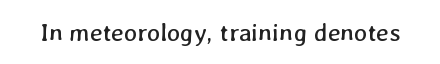
The image shows 25 px text type; set normal letter spacing, not underlined.
